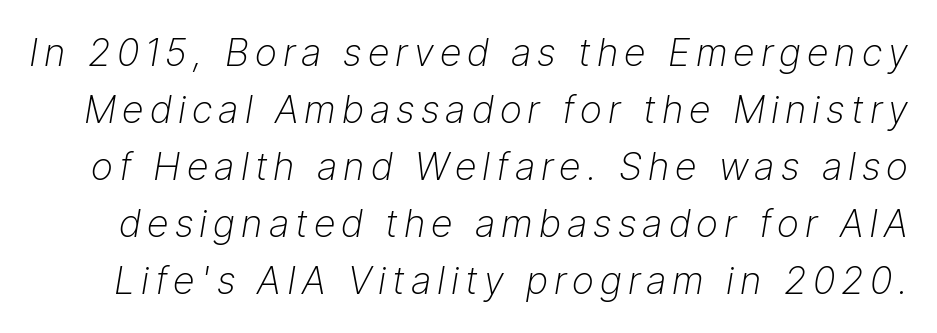
{"italic": "yes", "lean": "right", "slant_degrees": 9, "bold": "no", "weight": "light", "width": "normal", "stroke_contrast": "low", "x_height": "medium", "monospaced": "no", "underline": "no", "line_spacing": "normal", "line_spacing_ratio": 1.5, "glyph_px": 38}
